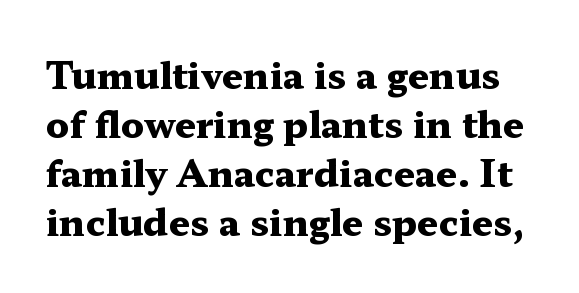
The image shows 37 px heavy, wide serif type, upright; set normal line spacing (1.32x), normal letter spacing, not underlined; medium stroke contrast and a medium x-height.
